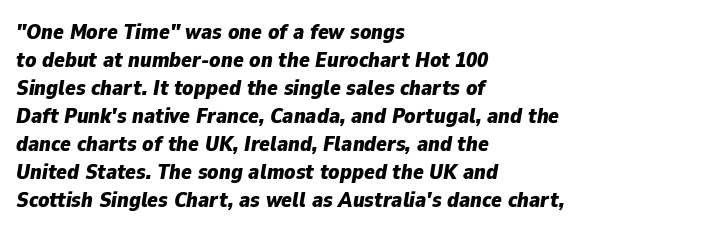
{"italic": "yes", "lean": "right", "slant_degrees": 9, "bold": "yes", "underline": "no", "align": "left", "line_spacing": "normal", "line_spacing_ratio": 1.27, "letter_spacing": "normal", "letter_spacing_em": 0.0, "glyph_px": 22}
